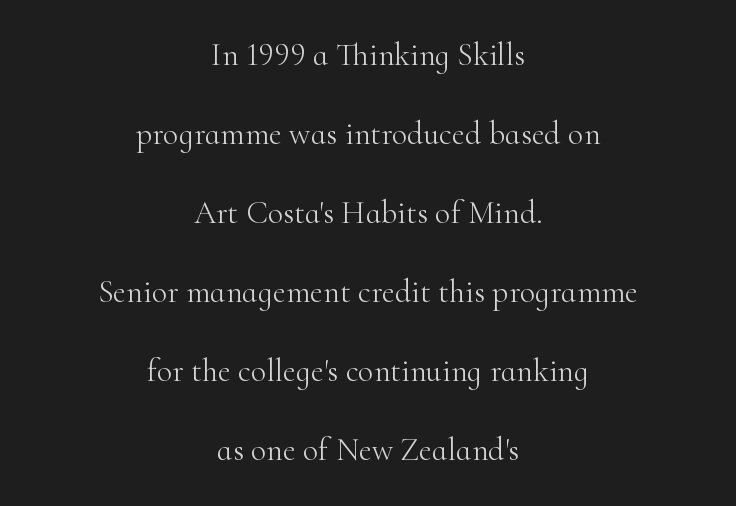
The image shows 32 px light serif type, upright; set centered, loose line spacing (2.47x), normal letter spacing, not underlined; high stroke contrast and a small x-height.
